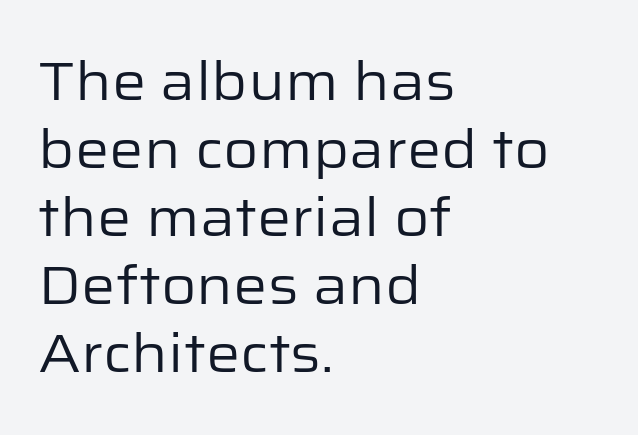
The image shows 54 px regular-weight sans-serif type, upright; set left-aligned, normal line spacing (1.26x), normal letter spacing, not underlined; low stroke contrast and a medium x-height.
